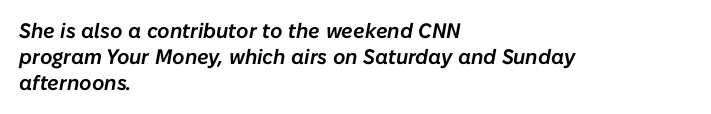
{"italic": "yes", "lean": "right", "slant_degrees": 10, "underline": "no", "align": "left", "line_spacing": "normal", "line_spacing_ratio": 1.25, "letter_spacing": "normal", "letter_spacing_em": 0.0, "glyph_px": 21}
